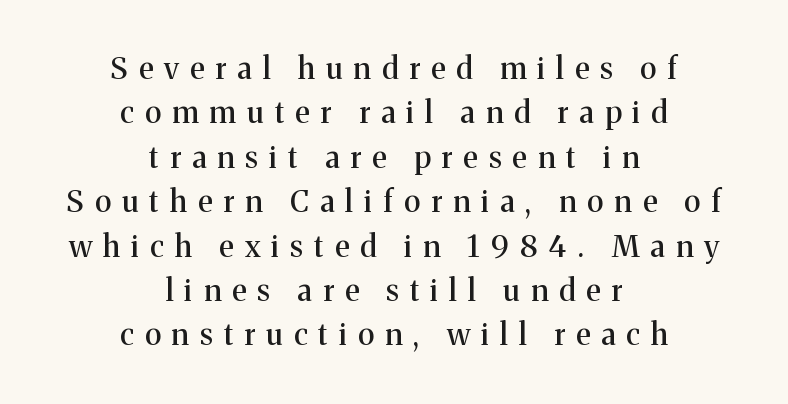
Between one letter and the next there's a generous, obvious gap. Typeset on center — no edge is straight. Spacing verdict: proportional, widths tailored to each character. When letters stand straight like this, we call the style roman or upright. Type style note: has serifs. Baseline-to-baseline distance is the conventional proportion of letter height.
